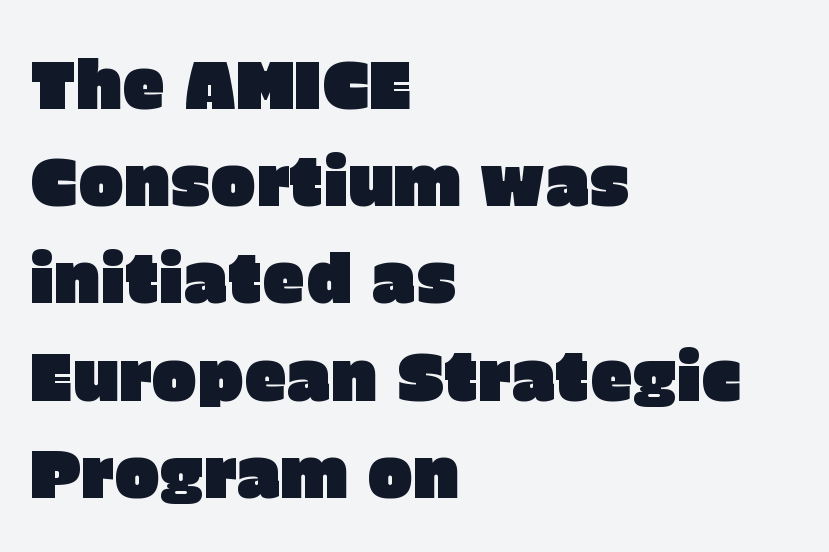
The image shows 68 px sans-serif type, upright; set left-aligned, normal line spacing (1.43x), normal letter spacing, not underlined; low stroke contrast and a large x-height.
